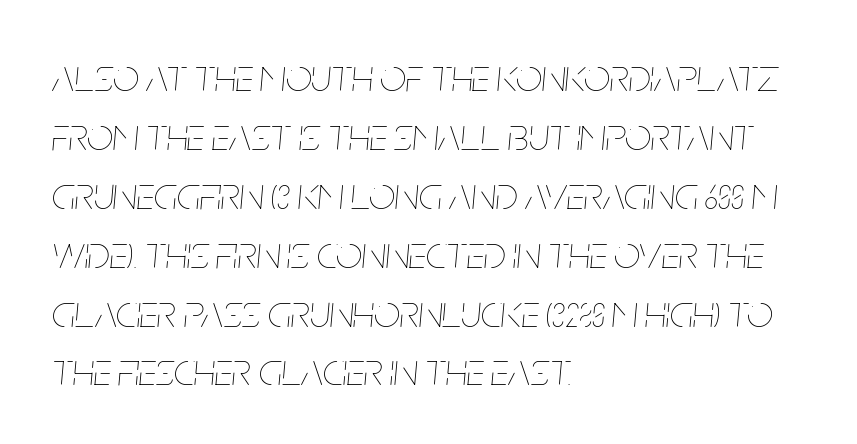
Evenly set lines give the paragraph a standard silhouette. A typesetter would mark this as italic. No extra ink here — the face is not bold. Horizontal alignment here is leftward, the default for most running prose. The specimen omits any rule beneath the text block's lines.
